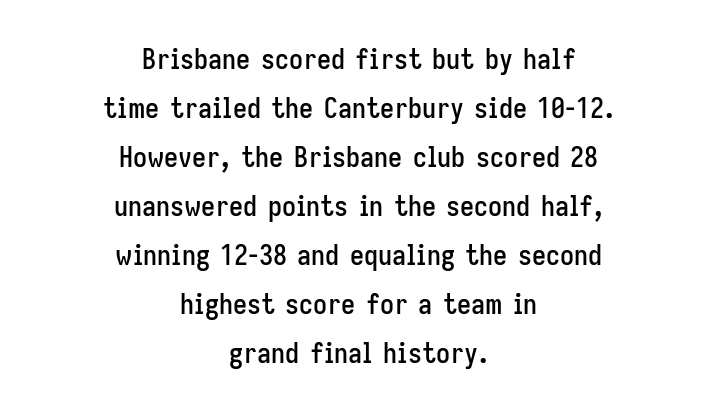
{"serif": "no", "italic": "no", "width": "condensed", "stroke_contrast": "low", "x_height": "medium", "monospaced": "no", "underline": "no", "align": "center", "line_spacing_ratio": 1.75, "letter_spacing": "normal", "letter_spacing_em": 0.0, "glyph_px": 28}
